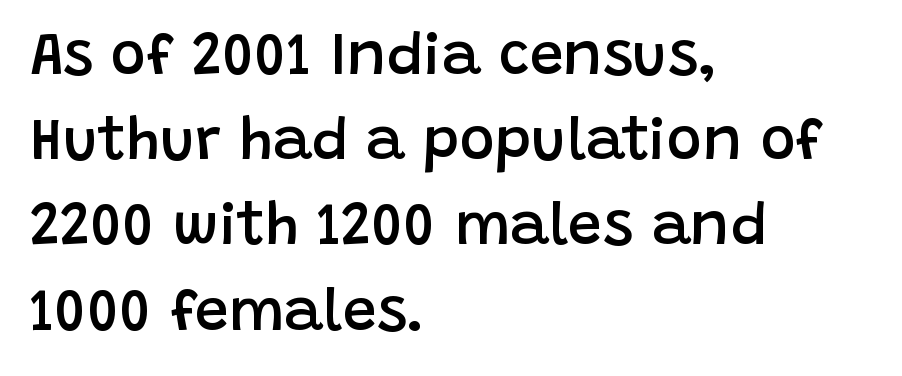
The image shows 60 px semibold sans-serif type, upright; set left-aligned, normal line spacing (1.42x), normal letter spacing, not underlined; low stroke contrast and a large x-height.
